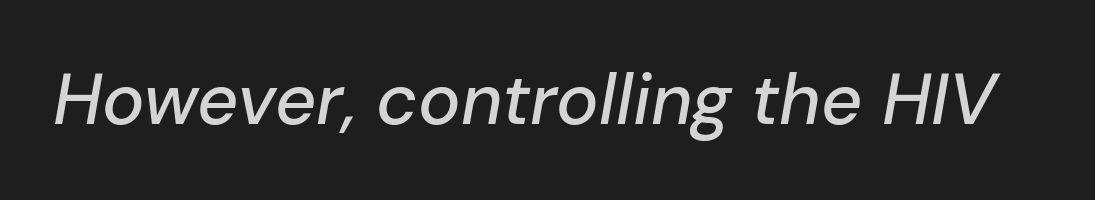
Q: Is the text italic (slanted)? A: Yes, it leans right by about 10 degrees.
Q: Is the text underlined? A: No.
Q: Is the spacing between letters normal or unusually wide? A: Normal.
Q: Width (condensed, normal, or wide)? A: Normal.
Q: Stroke contrast? A: Low.
Q: x-height? A: Medium.
Q: Monospaced? A: No.
